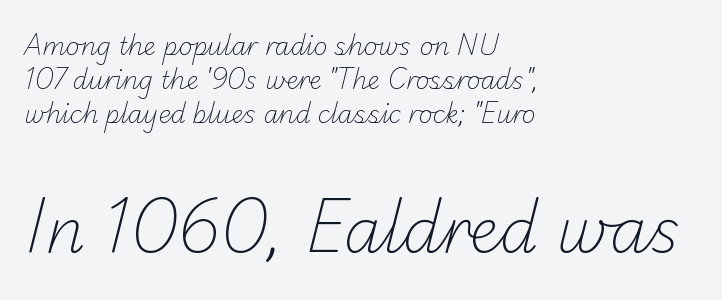
{"serif": "no", "bold": "no", "weight": "light", "width": "normal", "stroke_contrast": "low", "x_height": "small", "monospaced": "no", "underline": "no", "align": "left", "line_spacing": "normal", "line_spacing_ratio": 1.41, "letter_spacing": "normal", "letter_spacing_em": 0.0, "larger_block": "second", "size_ratio": 2.54, "glyph_px": 61}
